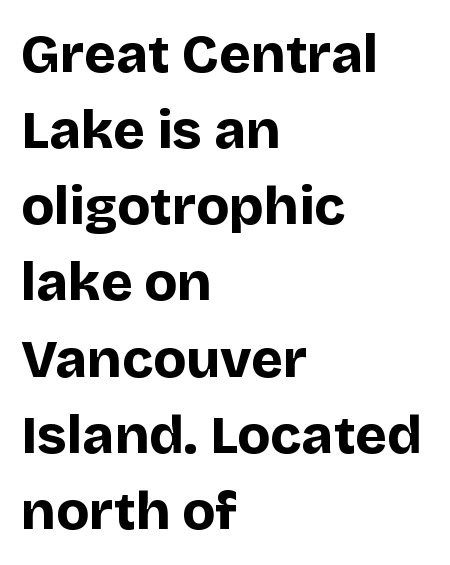
The type sits square on the baseline with zero lean. Honestly, there is no underline to notice here at all. Each new line begins a customary step beneath the previous one. Varying glyph widths throughout — classic text-font behaviour. Spacing between characters is what you'd get straight out of the box. The type family on display is of the sans-serif kind.
